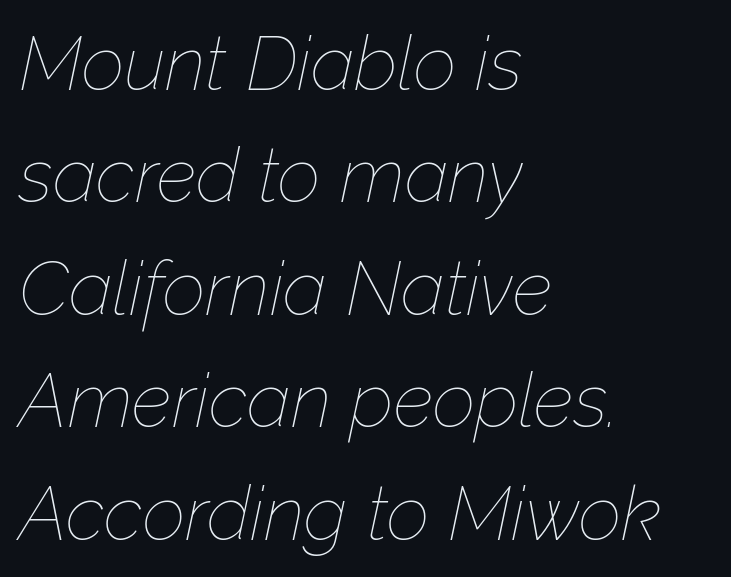
The image shows 75 px thin type, italic (leaning right); set left-aligned, normal line spacing (1.5x), normal letter spacing, not underlined; low stroke contrast and a medium x-height.
